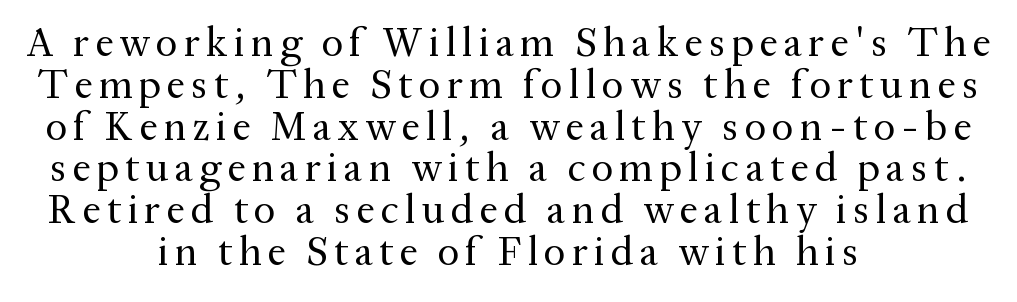
{"serif": "yes", "italic": "no", "bold": "no", "weight": "regular", "width": "normal", "stroke_contrast": "medium", "x_height": "medium", "monospaced": "no", "underline": "no", "align": "center", "line_spacing": "tight", "line_spacing_ratio": 1.02, "glyph_px": 41}
